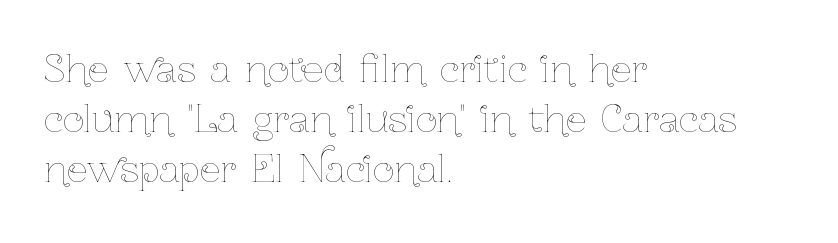
{"italic": "no", "bold": "no", "weight": "thin", "width": "condensed", "stroke_contrast": "low", "x_height": "medium", "monospaced": "no", "underline": "no", "align": "left", "line_spacing": "normal", "line_spacing_ratio": 1.35, "letter_spacing": "normal", "letter_spacing_em": 0.0, "glyph_px": 37}
